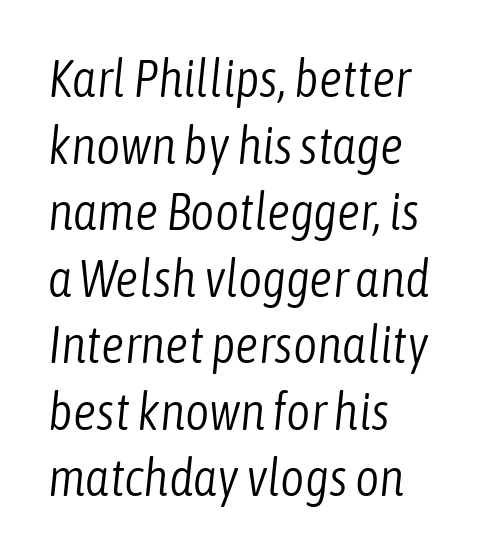
{"italic": "yes", "lean": "right", "slant_degrees": 6, "bold": "no", "weight": "light", "width": "condensed", "stroke_contrast": "low", "x_height": "medium", "monospaced": "no", "underline": "no", "align": "left", "line_spacing": "normal", "line_spacing_ratio": 1.28, "letter_spacing": "normal", "letter_spacing_em": 0.0, "glyph_px": 52}
